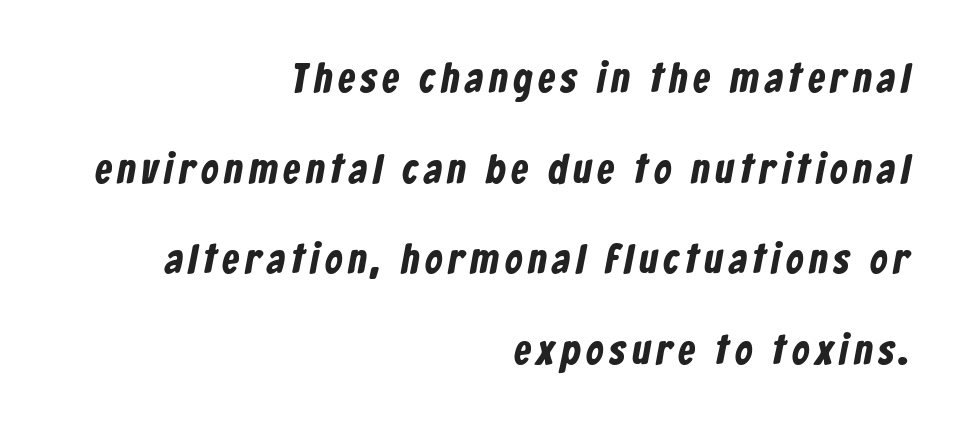
The image shows 42 px bold, condensed sans-serif type; set right-aligned, loose line spacing (2.16x), not underlined; low stroke contrast and a medium x-height.
